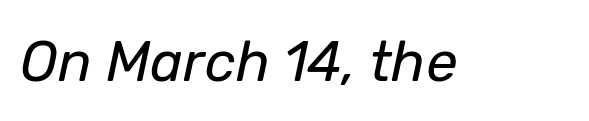
Q: Is the text bold? A: No.
Q: Is the text italic (slanted)? A: Yes, it leans right by about 12 degrees.
Q: Is the text underlined? A: No.
Q: Is the spacing between letters normal or unusually wide? A: Normal.
Q: Width (condensed, normal, or wide)? A: Normal.
Q: Stroke contrast? A: Low.
Q: x-height? A: Medium.
Q: Monospaced? A: No.
